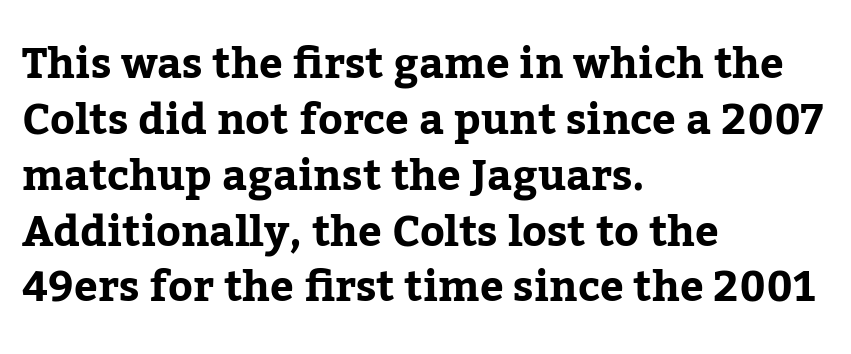
{"serif": "yes", "italic": "no", "bold": "yes", "weight": "bold", "width": "normal", "stroke_contrast": "low", "x_height": "medium", "monospaced": "no", "underline": "no", "align": "left", "line_spacing": "normal", "line_spacing_ratio": 1.33, "letter_spacing": "normal", "letter_spacing_em": 0.0, "glyph_px": 42}
